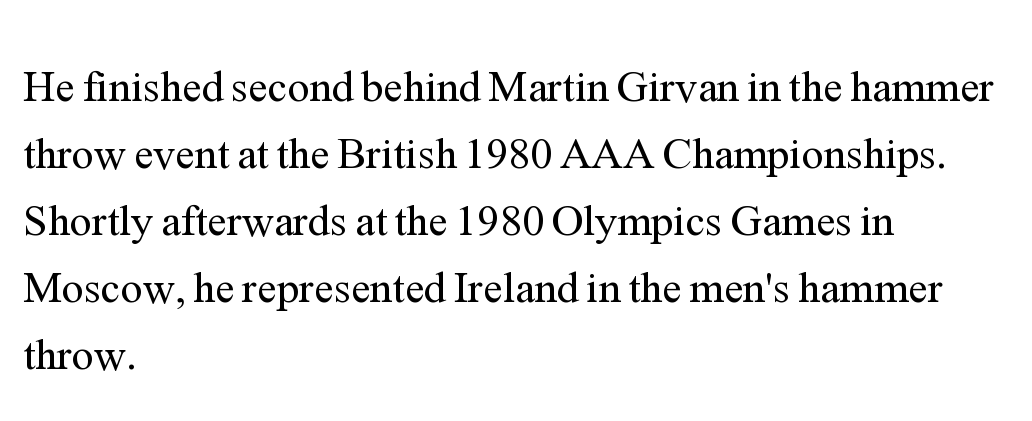
Q: Is the text bold? A: No.
Q: Is the text italic (slanted)? A: No, it is upright.
Q: Is the typeface a serif or a sans-serif typeface? A: Serif.
Q: Is the text underlined? A: No.
Q: How is the paragraph aligned? A: Left-aligned.
Q: Is the spacing between letters normal or unusually wide? A: Normal.
Q: Is the spacing between lines tight, normal or loose? A: Normal.
Q: Width (condensed, normal, or wide)? A: Normal.
Q: Stroke contrast? A: Medium.
Q: x-height? A: Medium.
Q: Monospaced? A: No.
